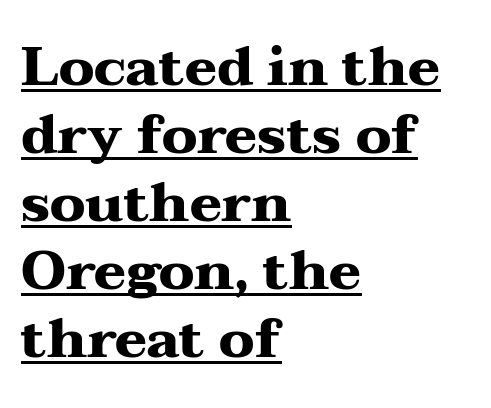
{"serif": "yes", "italic": "no", "bold": "yes", "weight": "heavy", "width": "wide", "stroke_contrast": "medium", "x_height": "medium", "monospaced": "no", "underline": "yes", "align": "left", "line_spacing": "normal", "line_spacing_ratio": 1.26, "letter_spacing": "normal", "letter_spacing_em": 0.0, "glyph_px": 54}
